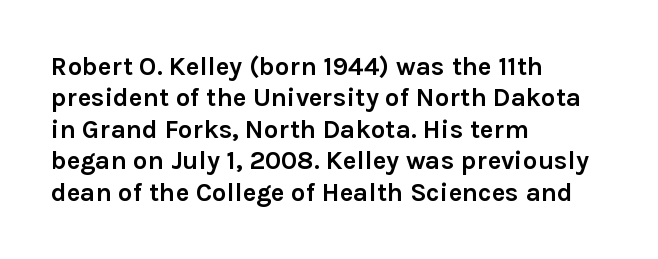
Q: Is the text bold? A: Yes.
Q: Is the text italic (slanted)? A: No, it is upright.
Q: Is the text underlined? A: No.
Q: How is the paragraph aligned? A: Left-aligned.
Q: Is the spacing between letters normal or unusually wide? A: Normal.
